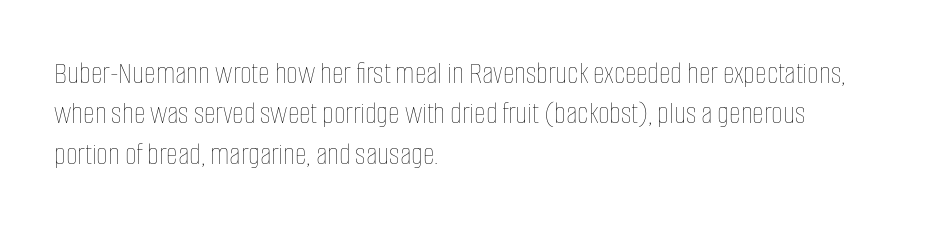
{"italic": "no", "bold": "no", "weight": "thin", "width": "condensed", "stroke_contrast": "low", "x_height": "large", "monospaced": "no", "underline": "no", "align": "left", "line_spacing": "normal", "line_spacing_ratio": 1.26, "letter_spacing": "normal", "letter_spacing_em": 0.0, "glyph_px": 32}
